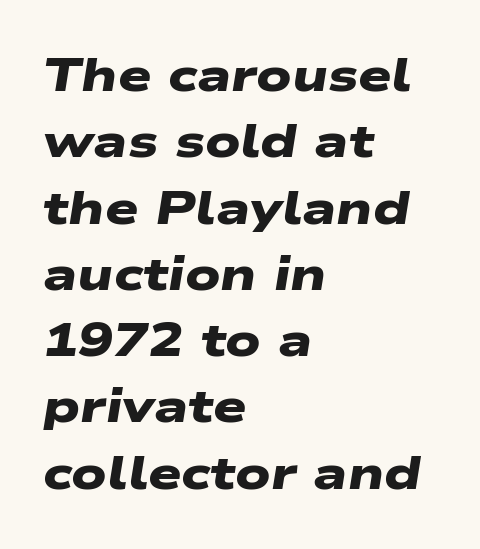
{"serif": "no", "bold": "yes", "weight": "heavy", "width": "wide", "stroke_contrast": "low", "x_height": "medium", "monospaced": "no", "underline": "no", "align": "left", "line_spacing": "normal", "line_spacing_ratio": 1.41, "letter_spacing": "normal", "letter_spacing_em": 0.0, "glyph_px": 47}
